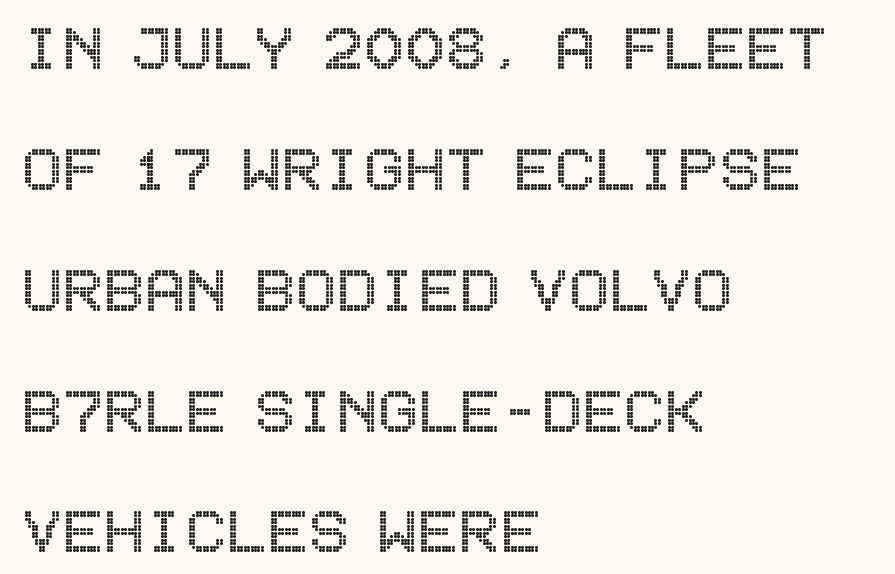
Compared with typical body copy, the letter spacing here is the same. If you drew a ruler down the left edge, every line would touch it. The designer left line spacing at the default. Vertical strokes here are truly vertical. A clean baseline with only descenders dipping below it.
